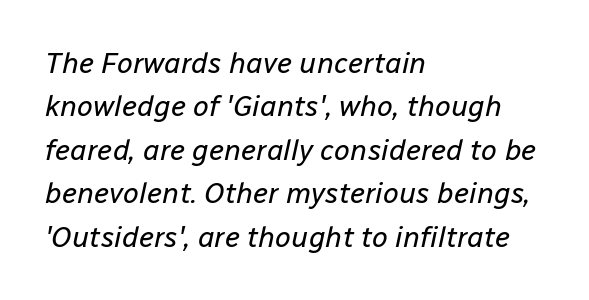
The image shows 29 px regular-weight type, italic (leaning right); set left-aligned, normal line spacing (1.5x), normal letter spacing, not underlined; low stroke contrast and a medium x-height.
